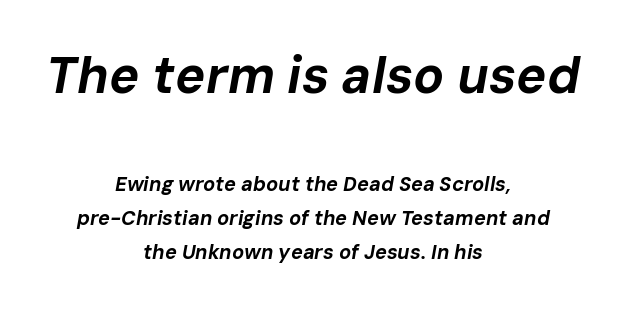
The image shows 51 px bold type, italic (leaning right); set centered, line spacing 1.72x, normal letter spacing, not underlined; the first (top) block is 2.55x larger; low stroke contrast and a medium x-height.
